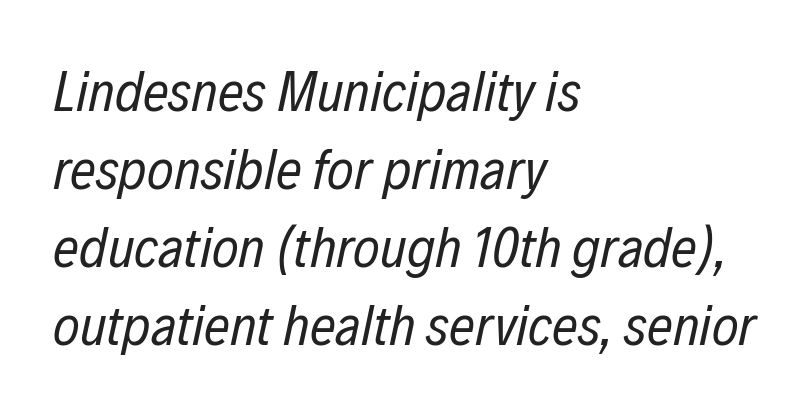
Q: Is the text bold? A: No.
Q: Is the text italic (slanted)? A: Yes, it leans right by about 12 degrees.
Q: Is the text underlined? A: No.
Q: How is the paragraph aligned? A: Left-aligned.
Q: Is the spacing between letters normal or unusually wide? A: Normal.
Q: Is the spacing between lines tight, normal or loose? A: Normal.
Q: Width (condensed, normal, or wide)? A: Condensed.
Q: Stroke contrast? A: Low.
Q: x-height? A: Medium.
Q: Monospaced? A: No.
